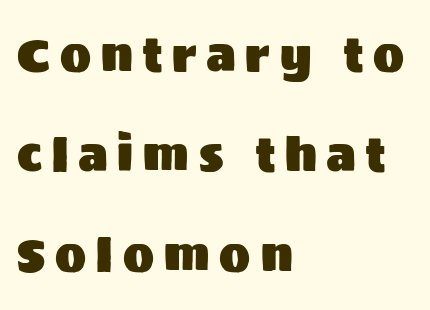
The image shows 46 px sans-serif type, upright; set left-aligned, loose line spacing (2.17x), unusually wide letter spacing (+0.22 em), not underlined; medium stroke contrast and a large x-height.
